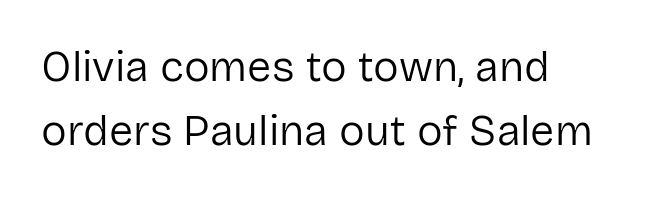
{"serif": "no", "italic": "no", "bold": "no", "weight": "regular", "width": "normal", "stroke_contrast": "low", "x_height": "medium", "monospaced": "no", "underline": "no", "line_spacing": "normal", "line_spacing_ratio": 1.49, "letter_spacing": "normal", "letter_spacing_em": 0.0, "glyph_px": 43}
